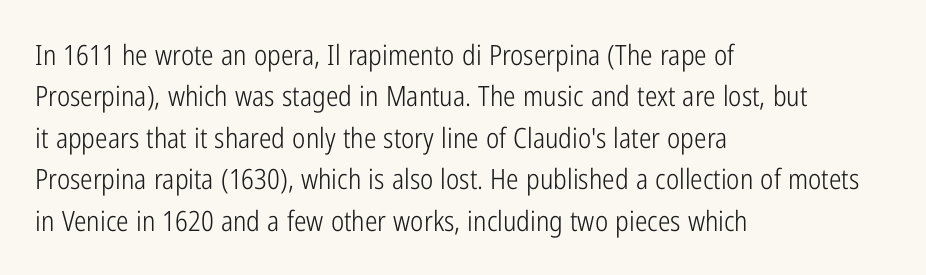
Type style note: lacks serifs. Upright lettering throughout. Which margin do the lines hug? The left one — the right edge is uneven. Heaviness? Minimal to ordinary, like unemphasized prose. A typesetter would call this proportional, since set widths differ per character.
